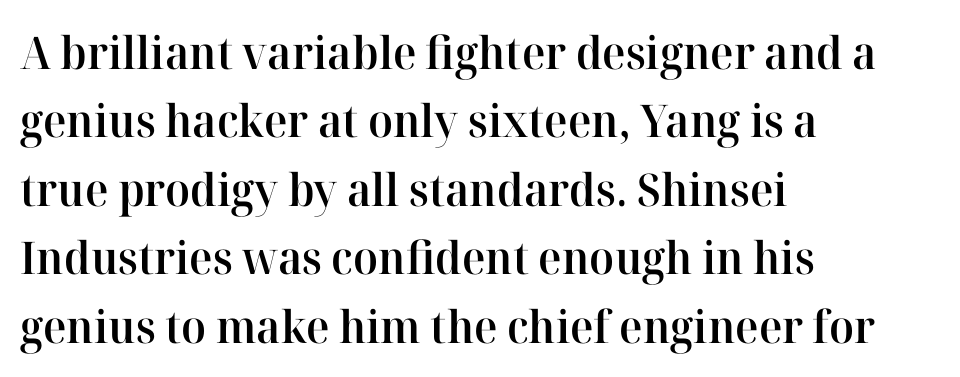
Q: Is the text bold? A: Semi-bold.
Q: Is the text italic (slanted)? A: No, it is upright.
Q: Is the typeface a serif or a sans-serif typeface? A: Serif.
Q: Is the text underlined? A: No.
Q: How is the paragraph aligned? A: Left-aligned.
Q: Is the spacing between letters normal or unusually wide? A: Normal.
Q: Is the spacing between lines tight, normal or loose? A: Normal.
Q: Width (condensed, normal, or wide)? A: Normal.
Q: Stroke contrast? A: High.
Q: x-height? A: Medium.
Q: Monospaced? A: No.
